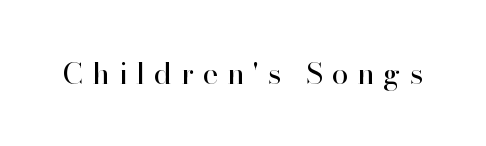
Q: Is the text bold? A: No.
Q: Is the text italic (slanted)? A: No, it is upright.
Q: Is the typeface a serif or a sans-serif typeface? A: Serif.
Q: Is the text underlined? A: No.
Q: Is the spacing between letters normal or unusually wide? A: Unusually wide.
Q: Width (condensed, normal, or wide)? A: Normal.
Q: Stroke contrast? A: High.
Q: x-height? A: Small.
Q: Monospaced? A: No.
